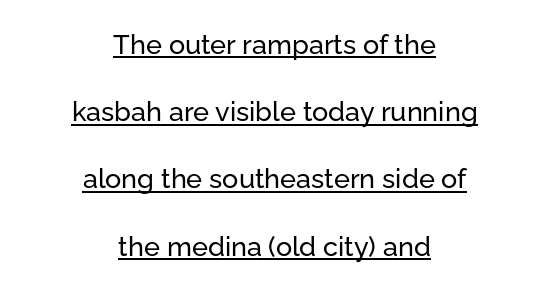
This sample uses plain, unmodified letter spacing. Neither beginnings nor endings align; midpoints do. If you drew a line through each stem, it would be perfectly vertical. A continuous stroke trails under the words, as in a hyperlink. Interline gaps are noticeably wide in this sample.
